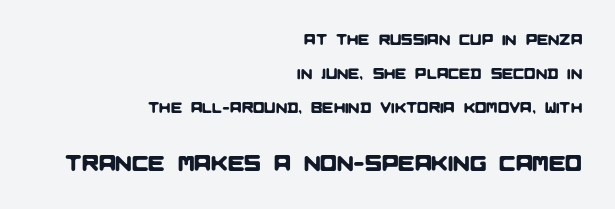
Each row of text sits above clean, open space. Of the two passages, the one underneath uses the larger point size. Each new line begins a long way beneath the previous one. Nothing unusual about the tracking: characters are spaced as the font intends.
